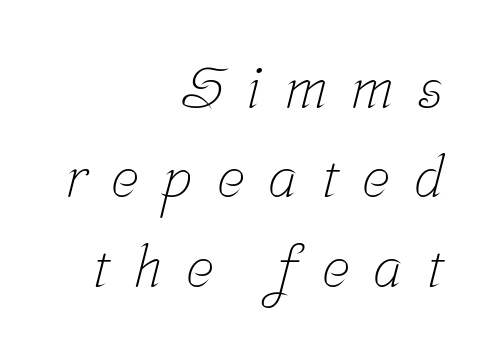
{"serif": "yes", "bold": "no", "weight": "light", "width": "condensed", "stroke_contrast": "low", "x_height": "medium", "monospaced": "no", "underline": "no", "align": "right", "line_spacing": "normal", "line_spacing_ratio": 1.54, "letter_spacing": "wide", "letter_spacing_em": 0.42, "glyph_px": 58}
